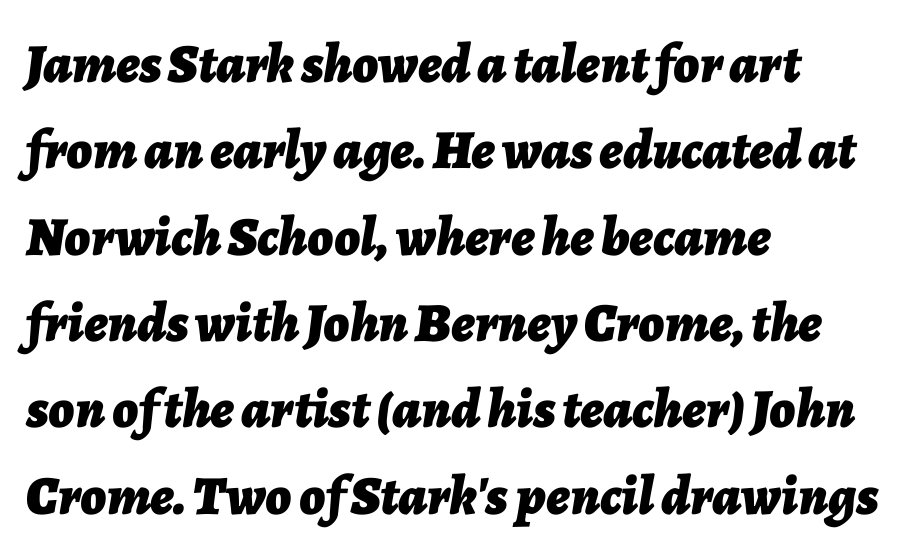
The image shows 55 px bold type, italic (leaning right); set left-aligned, normal line spacing (1.57x), normal letter spacing, not underlined; low stroke contrast and a medium x-height.
